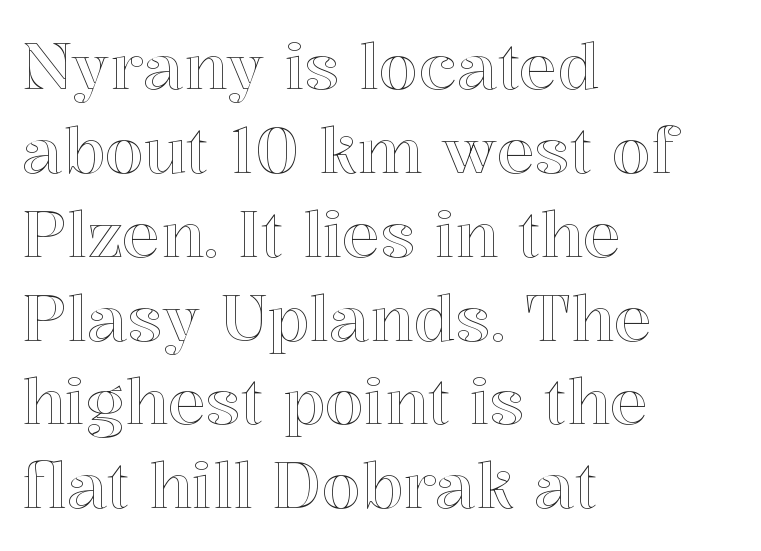
Q: Is the text italic (slanted)? A: No, it is upright.
Q: Is the text underlined? A: No.
Q: How is the paragraph aligned? A: Left-aligned.
Q: Is the spacing between letters normal or unusually wide? A: Normal.
Q: Is the spacing between lines tight, normal or loose? A: Normal.
Q: Width (condensed, normal, or wide)? A: Normal.
Q: x-height? A: Medium.
Q: Monospaced? A: No.
